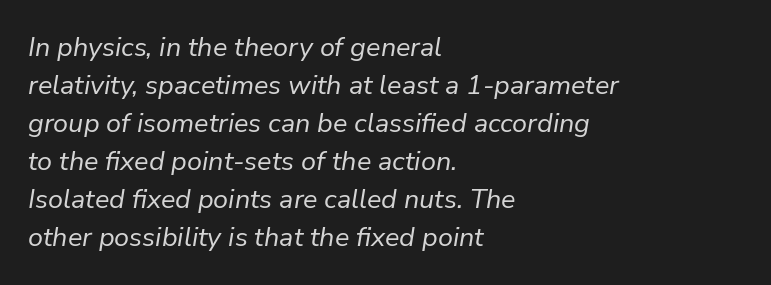
The specimen reads as italic at a glance. Successive baselines arrive at the customary interval. Nothing heavy about these letters — not bold at all. Any mark beneath the type? The region is blank. This rendering uses left alignment, leaving the right contour irregular. The rendering keeps characters at their native spacing.
